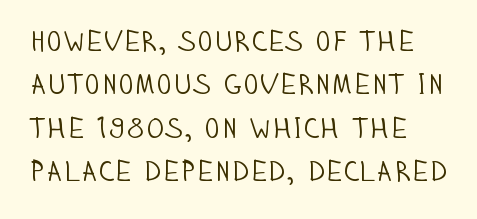
Q: Is the text bold? A: No.
Q: Is the text italic (slanted)? A: No, it is upright.
Q: Is the typeface a serif or a sans-serif typeface? A: Sans-serif.
Q: Is the text underlined? A: No.
Q: Is the spacing between letters normal or unusually wide? A: Normal.
Q: Is the spacing between lines tight, normal or loose? A: Normal.
Q: Width (condensed, normal, or wide)? A: Condensed.
Q: Stroke contrast? A: Low.
Q: x-height? A: Large.
Q: Monospaced? A: No.
